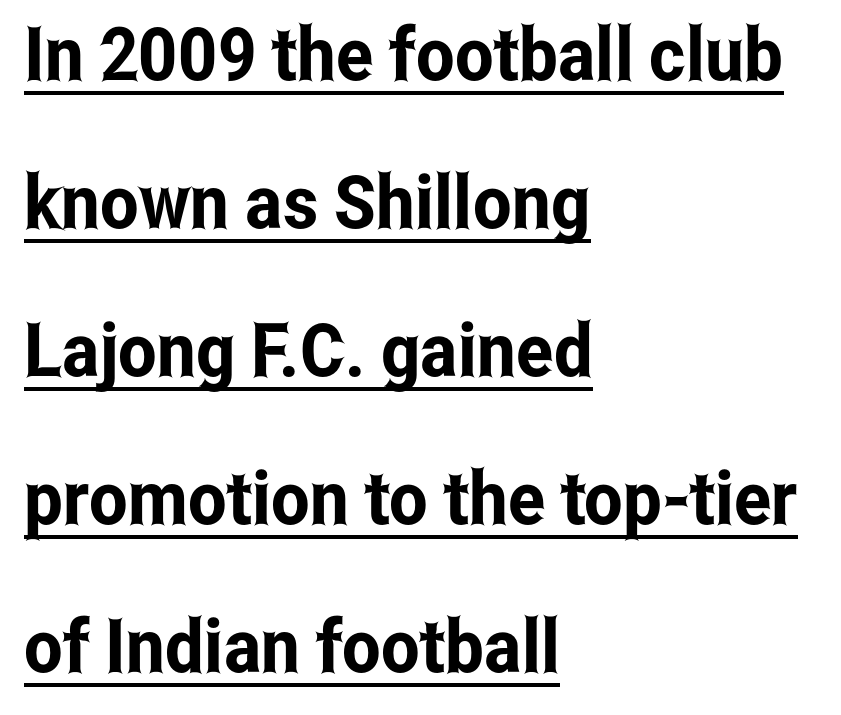
Q: Is the text italic (slanted)? A: No, it is upright.
Q: Is the typeface a serif or a sans-serif typeface? A: Sans-serif.
Q: Is the text underlined? A: Yes.
Q: How is the paragraph aligned? A: Left-aligned.
Q: Is the spacing between letters normal or unusually wide? A: Normal.
Q: Is the spacing between lines tight, normal or loose? A: Loose.
Q: Width (condensed, normal, or wide)? A: Condensed.
Q: Stroke contrast? A: Low.
Q: x-height? A: Medium.
Q: Monospaced? A: No.
